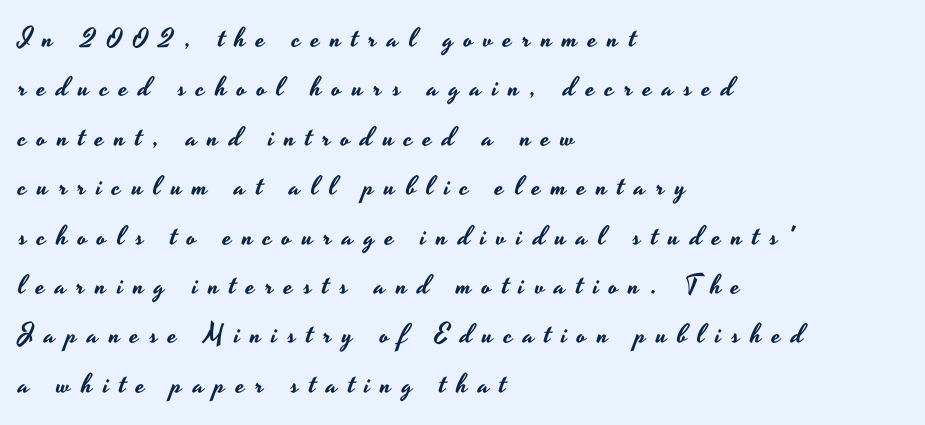
The image shows 27 px text type; set left-aligned, line spacing 1.83x, unusually wide letter spacing (+0.39 em), not underlined.
